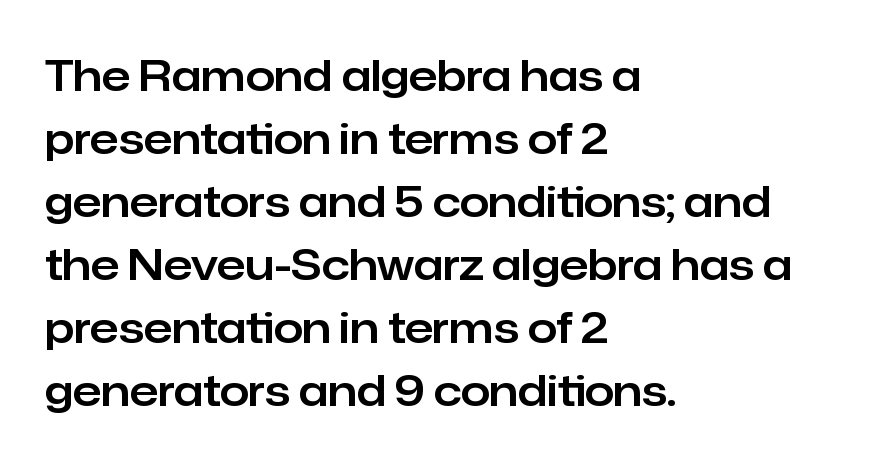
Q: Is the text italic (slanted)? A: No, it is upright.
Q: Is the typeface a serif or a sans-serif typeface? A: Sans-serif.
Q: Is the text underlined? A: No.
Q: How is the paragraph aligned? A: Left-aligned.
Q: Is the spacing between letters normal or unusually wide? A: Normal.
Q: Is the spacing between lines tight, normal or loose? A: Normal.
Q: Width (condensed, normal, or wide)? A: Normal.
Q: Stroke contrast? A: Low.
Q: x-height? A: Medium.
Q: Monospaced? A: No.
